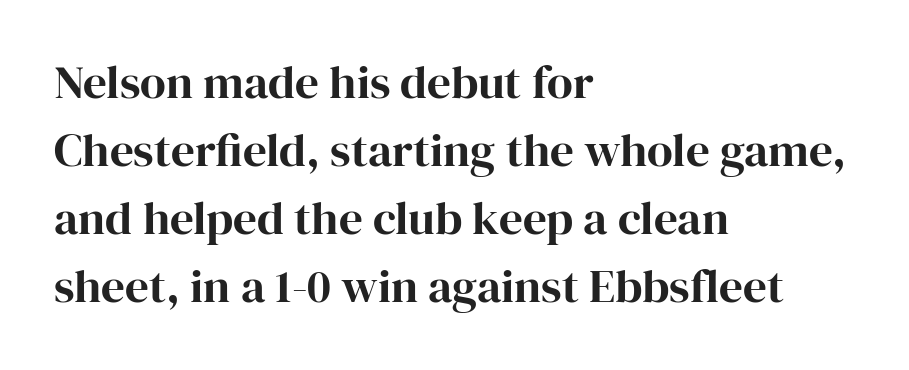
Q: Is the text italic (slanted)? A: No, it is upright.
Q: Is the typeface a serif or a sans-serif typeface? A: Serif.
Q: Is the text underlined? A: No.
Q: How is the paragraph aligned? A: Left-aligned.
Q: Is the spacing between letters normal or unusually wide? A: Normal.
Q: Is the spacing between lines tight, normal or loose? A: Normal.
Q: Width (condensed, normal, or wide)? A: Normal.
Q: Stroke contrast? A: High.
Q: x-height? A: Medium.
Q: Monospaced? A: No.
